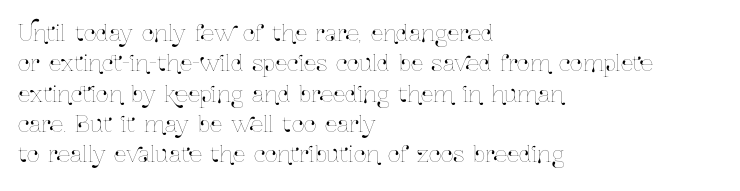
The image shows 22 px text type, upright; set left-aligned, normal line spacing (1.38x), normal letter spacing, not underlined.
